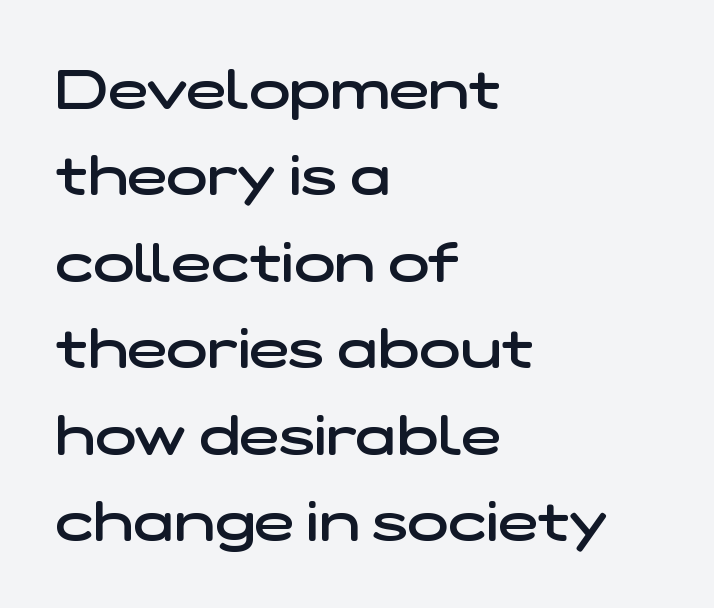
Note: no serifs on the glyphs. Slightly chunky letters — semibold, I'd say, not full bold. Vertical spacing — default. Which margin do the lines hug? The left one — the right edge is uneven. The string is rendered with underlining switched off.
